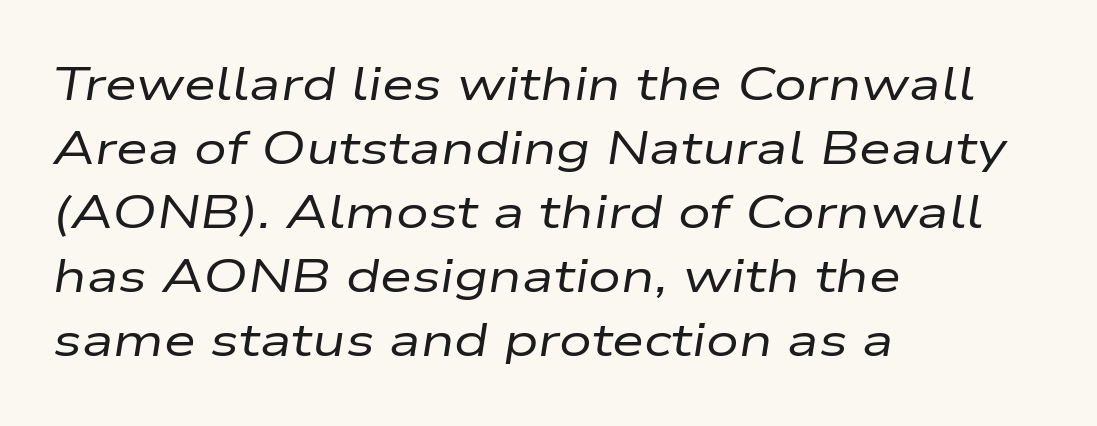
Q: Is the text bold? A: No.
Q: Is the text italic (slanted)? A: Yes, it leans right by about 9 degrees.
Q: Is the text underlined? A: No.
Q: How is the paragraph aligned? A: Left-aligned.
Q: Is the spacing between letters normal or unusually wide? A: Normal.
Q: Is the spacing between lines tight, normal or loose? A: Normal.
Q: Width (condensed, normal, or wide)? A: Wide.
Q: Stroke contrast? A: Low.
Q: x-height? A: Medium.
Q: Monospaced? A: No.
